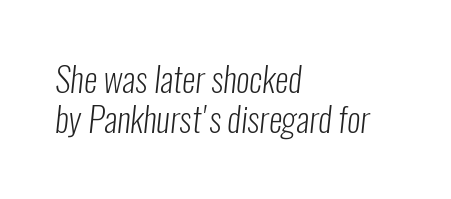
Does extra space separate the letters? No, they use regular spacing. Type without underlining. Which margin do the lines hug? The left one — the right edge is uneven. Compared with a typical body face, this is equally light or lighter still.
